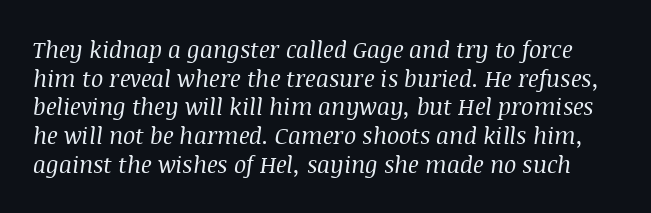
The image shows 23 px text type, italic (leaning right); set normal line spacing (1.25x), normal letter spacing, not underlined.
